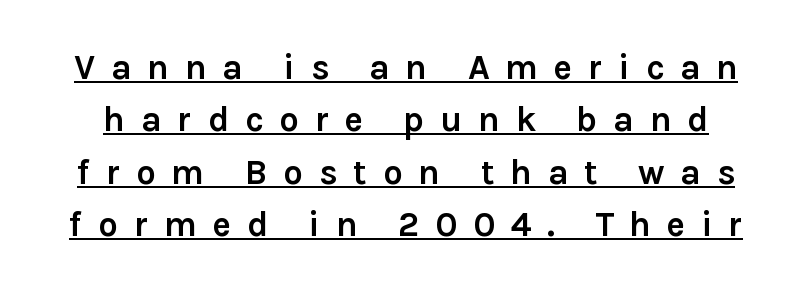
Q: Is the text bold? A: Yes.
Q: Is the text italic (slanted)? A: No, it is upright.
Q: Is the typeface a serif or a sans-serif typeface? A: Sans-serif.
Q: Is the text underlined? A: Yes.
Q: Is the spacing between letters normal or unusually wide? A: Unusually wide.
Q: Is the spacing between lines tight, normal or loose? A: Normal.
Q: Width (condensed, normal, or wide)? A: Normal.
Q: x-height? A: Medium.
Q: Monospaced? A: No.
